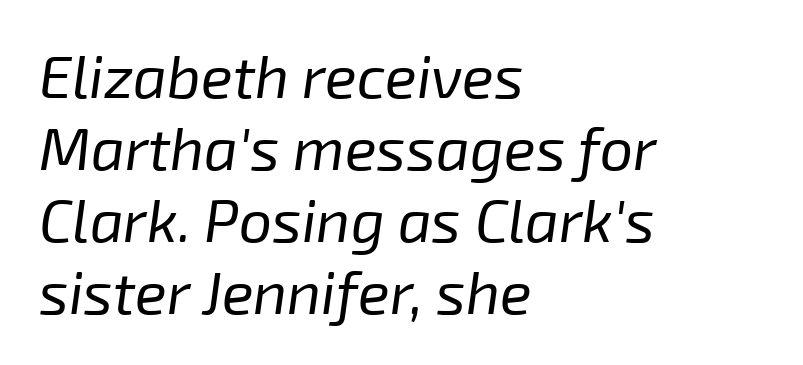
{"italic": "yes", "lean": "right", "slant_degrees": 8, "bold": "no", "weight": "regular", "width": "normal", "stroke_contrast": "low", "x_height": "medium", "monospaced": "no", "underline": "no", "align": "left", "line_spacing_ratio": 1.22, "letter_spacing": "normal", "letter_spacing_em": 0.0, "glyph_px": 59}
